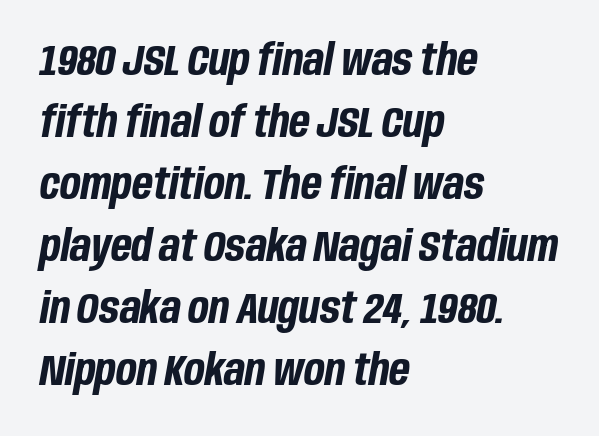
Q: Is the text bold? A: Yes.
Q: Is the text italic (slanted)? A: Yes, it leans right by about 10 degrees.
Q: Is the text underlined? A: No.
Q: How is the paragraph aligned? A: Left-aligned.
Q: Is the spacing between letters normal or unusually wide? A: Normal.
Q: Is the spacing between lines tight, normal or loose? A: Normal.
Q: Width (condensed, normal, or wide)? A: Condensed.
Q: Stroke contrast? A: Low.
Q: x-height? A: Large.
Q: Monospaced? A: No.
